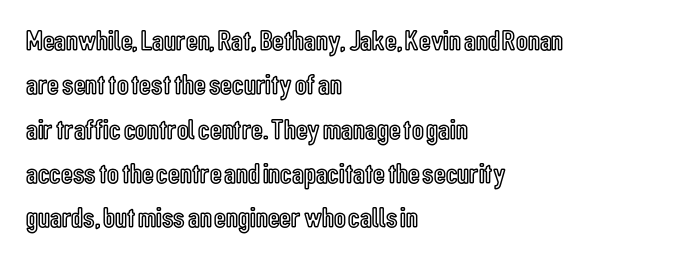
{"italic": "no", "width": "condensed", "x_height": "medium", "monospaced": "no", "underline": "no", "align": "left", "line_spacing": "normal", "line_spacing_ratio": 1.53, "letter_spacing": "normal", "letter_spacing_em": 0.0, "glyph_px": 29}
